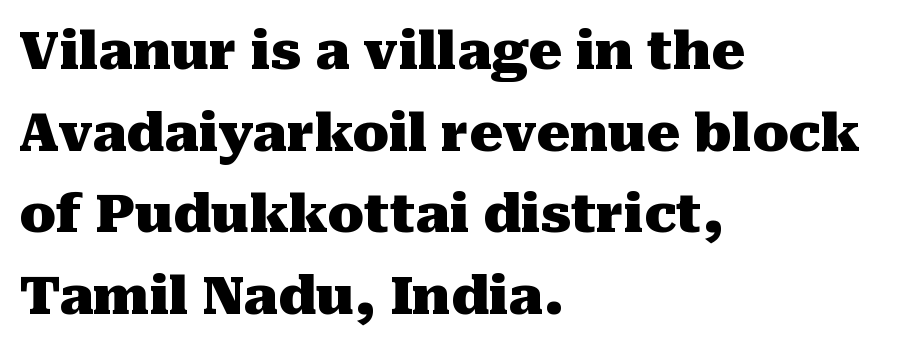
Q: Is the text bold? A: Yes.
Q: Is the text italic (slanted)? A: No, it is upright.
Q: Is the typeface a serif or a sans-serif typeface? A: Serif.
Q: Is the text underlined? A: No.
Q: How is the paragraph aligned? A: Left-aligned.
Q: Is the spacing between letters normal or unusually wide? A: Normal.
Q: Is the spacing between lines tight, normal or loose? A: Normal.
Q: Width (condensed, normal, or wide)? A: Normal.
Q: Stroke contrast? A: Medium.
Q: x-height? A: Medium.
Q: Monospaced? A: No.
